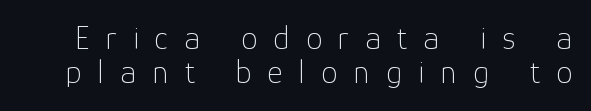
Q: Is the text bold? A: No.
Q: Is the text italic (slanted)? A: No, it is upright.
Q: Is the typeface a serif or a sans-serif typeface? A: Sans-serif.
Q: Is the text underlined? A: No.
Q: Is the spacing between letters normal or unusually wide? A: Unusually wide.
Q: Is the spacing between lines tight, normal or loose? A: Tight.
Q: Width (condensed, normal, or wide)? A: Normal.
Q: Stroke contrast? A: Low.
Q: x-height? A: Medium.
Q: Monospaced? A: No.
